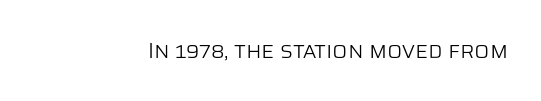
The space directly below the letters is spotless. Quick note: not italic, upright. The line texture is even and compact thanks to regular tracking. These glyphs show unthickened strokes, regular width or finer.
